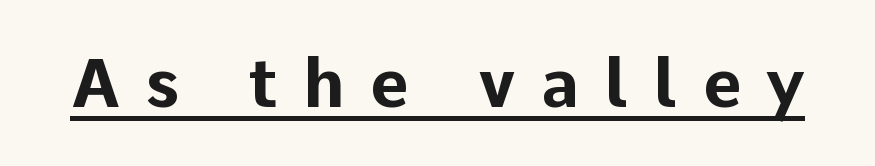
The image shows 67 px bold sans-serif type, upright; set unusually wide letter spacing (+0.38 em), underlined; low stroke contrast and a medium x-height.
